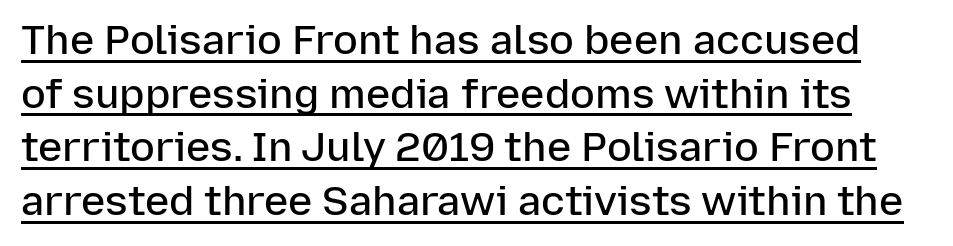
Q: Is the text bold? A: Semi-bold.
Q: Is the text italic (slanted)? A: No, it is upright.
Q: Is the typeface a serif or a sans-serif typeface? A: Sans-serif.
Q: Is the text underlined? A: Yes.
Q: Is the spacing between letters normal or unusually wide? A: Normal.
Q: Is the spacing between lines tight, normal or loose? A: Normal.
Q: Width (condensed, normal, or wide)? A: Normal.
Q: Stroke contrast? A: Low.
Q: x-height? A: Medium.
Q: Monospaced? A: No.
